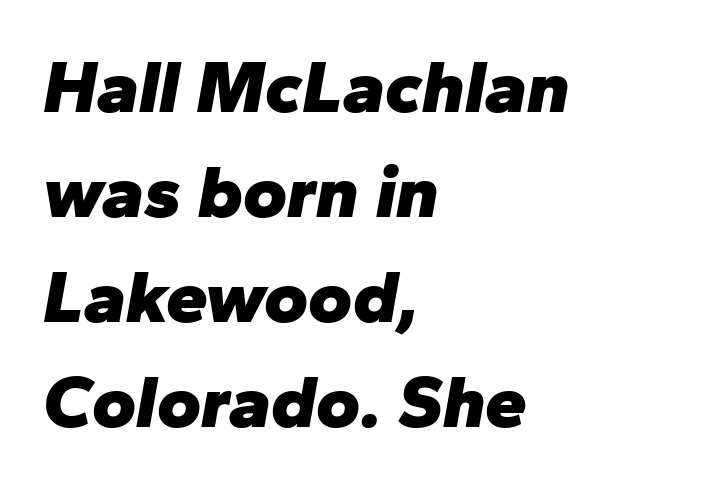
Q: Is the text bold? A: Yes.
Q: Is the text italic (slanted)? A: Yes, it leans right by about 10 degrees.
Q: Is the text underlined? A: No.
Q: How is the paragraph aligned? A: Left-aligned.
Q: Is the spacing between letters normal or unusually wide? A: Normal.
Q: Is the spacing between lines tight, normal or loose? A: Normal.
Q: Width (condensed, normal, or wide)? A: Normal.
Q: Stroke contrast? A: Low.
Q: x-height? A: Medium.
Q: Monospaced? A: No.
